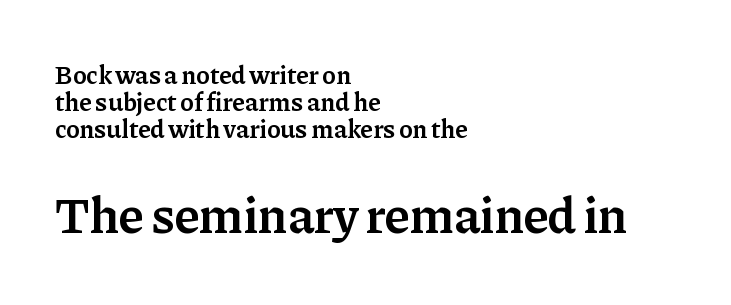
The image shows 51 px semibold serif type, upright; set left-aligned, tight line spacing (1.03x), normal letter spacing, not underlined; the second (bottom) block is 1.96x larger; low stroke contrast and a medium x-height.
